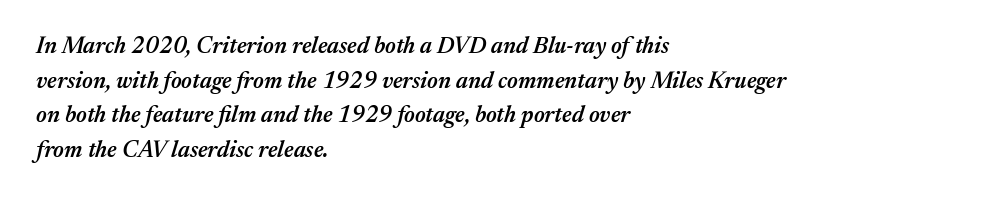
Slanted lettering throughout. Default kerning and tracking; the words read as compact shapes. Regarding leading, the lines here are spaced in the standard way. The face used here is a semibold: visibly heavier than regular, lighter than bold.
